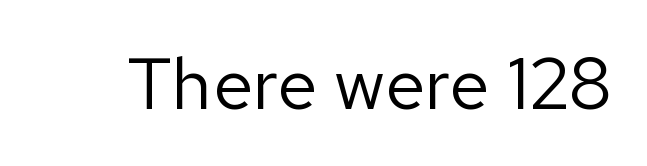
The image shows 73 px regular-weight sans-serif type, upright; set normal letter spacing, not underlined; low stroke contrast and a medium x-height.
